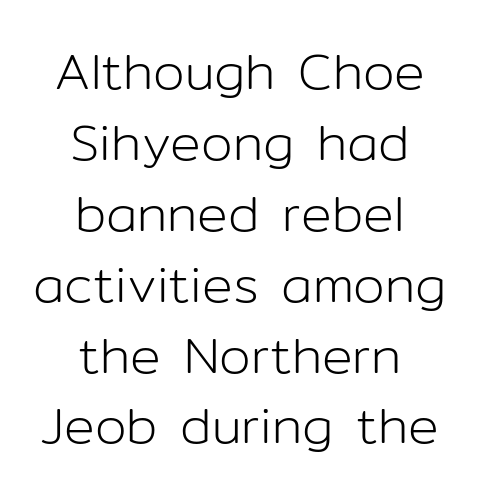
Q: Is the text bold? A: No.
Q: Is the text italic (slanted)? A: No, it is upright.
Q: Is the typeface a serif or a sans-serif typeface? A: Sans-serif.
Q: Is the text underlined? A: No.
Q: How is the paragraph aligned? A: Centered.
Q: Is the spacing between letters normal or unusually wide? A: Normal.
Q: Is the spacing between lines tight, normal or loose? A: Normal.
Q: Width (condensed, normal, or wide)? A: Normal.
Q: Stroke contrast? A: Low.
Q: x-height? A: Medium.
Q: Monospaced? A: No.
